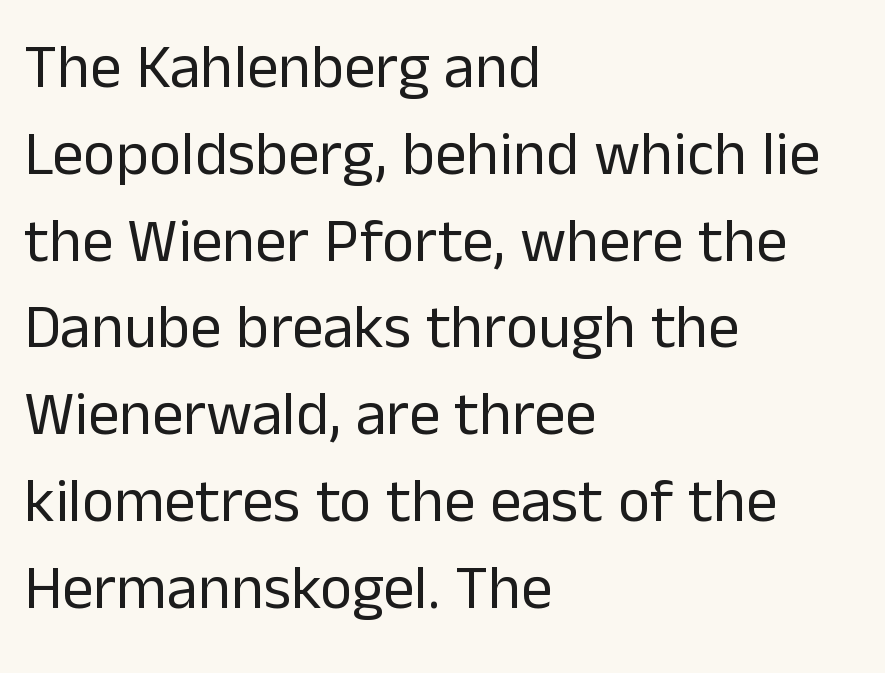
If you drew a ruler down the left edge, every line would touch it. A sans-serif font was chosen for this passage. The passage shown is not bold in any degree. Descender tails drop into unmarked territory. Each letter keeps its own natural width here, so spacing adapts to shape. Upright lettering throughout.
